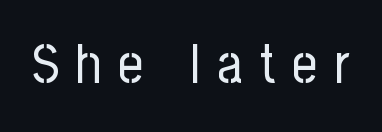
Q: Is the text bold? A: No.
Q: Is the text italic (slanted)? A: No, it is upright.
Q: Is the typeface a serif or a sans-serif typeface? A: Sans-serif.
Q: Is the text underlined? A: No.
Q: Is the spacing between letters normal or unusually wide? A: Unusually wide.
Q: Width (condensed, normal, or wide)? A: Condensed.
Q: Stroke contrast? A: Low.
Q: x-height? A: Medium.
Q: Monospaced? A: No.
